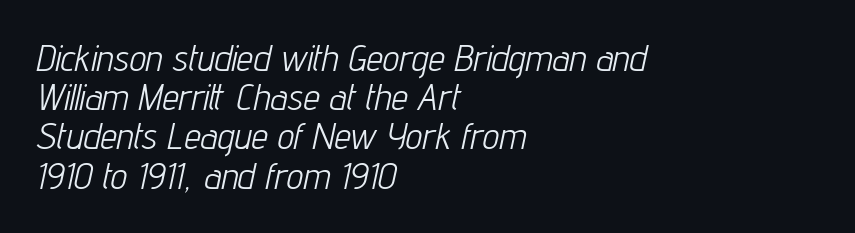
The words here are not underlined. Tall strokes in this sample are angled rather than plumb. Characters follow at the spacing the type designer built in. Compared with a centered layout, this one pins lines to the left instead.
